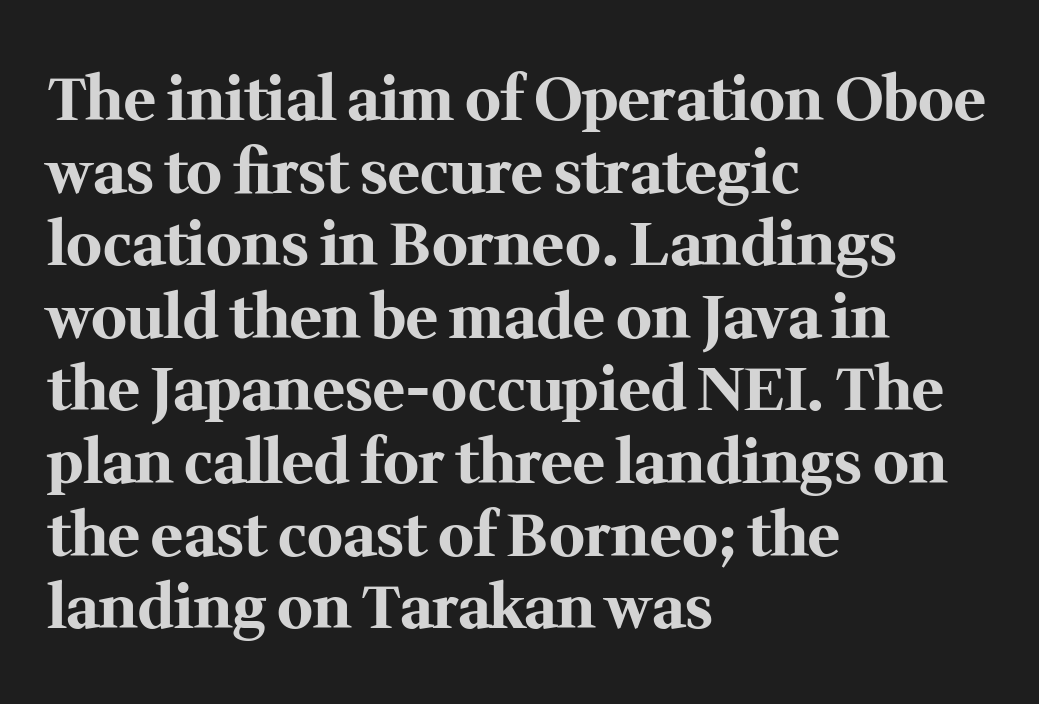
Regarding serifs, this sample has them. The type is set solid horizontally, with unmodified tracking. Weight: bold. Beneath every word, the page is bare.
